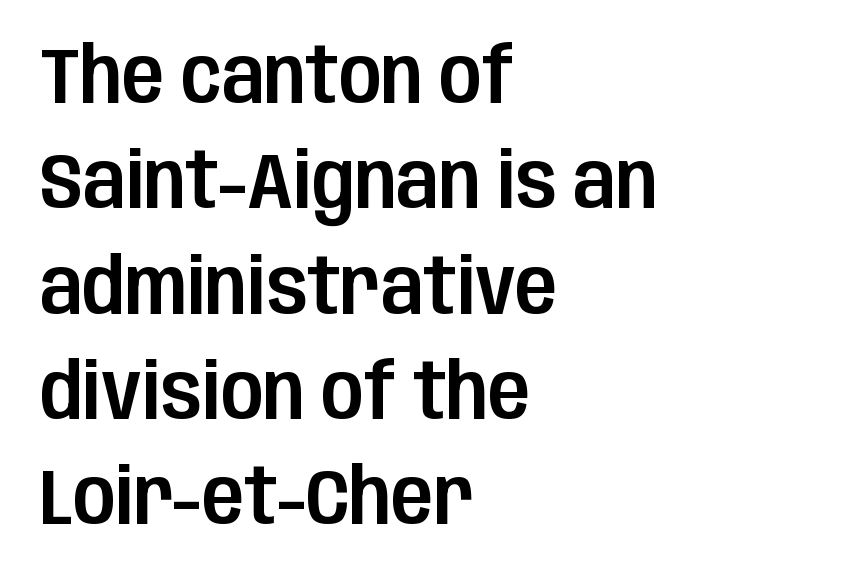
The image shows 78 px condensed sans-serif type, upright; set left-aligned, normal line spacing (1.35x), normal letter spacing, not underlined; low stroke contrast and a large x-height.
